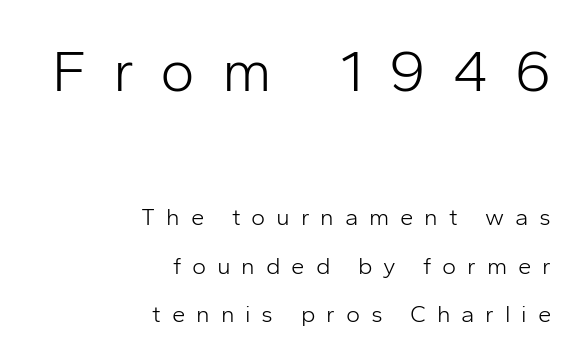
The image shows 59 px light sans-serif type, upright; set right-aligned, loose line spacing (2.04x), unusually wide letter spacing (+0.45 em), not underlined; the first (top) block is 2.46x larger; low stroke contrast and a medium x-height.
